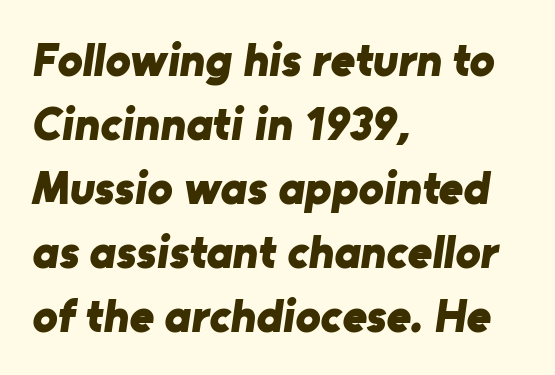
The image shows 47 px bold sans-serif type; set left-aligned, normal line spacing (1.36x), normal letter spacing, not underlined; low stroke contrast and a medium x-height.
